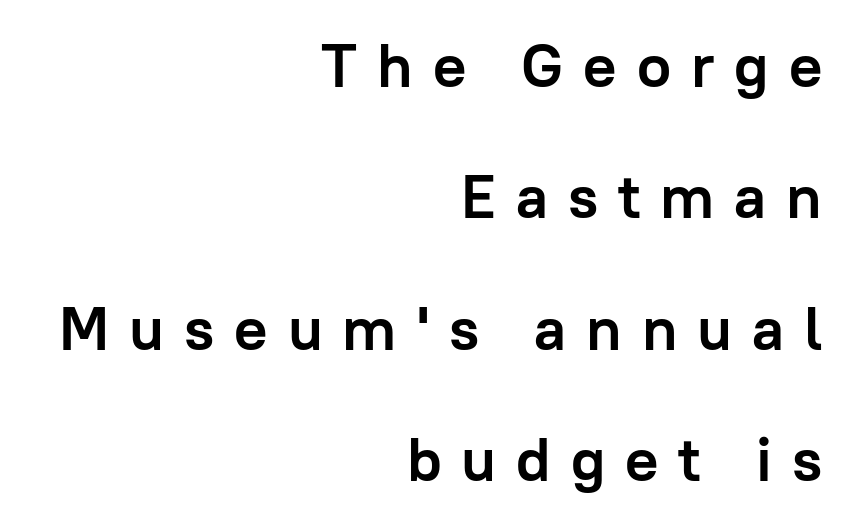
{"serif": "no", "italic": "no", "bold": "yes", "weight": "semibold", "width": "normal", "stroke_contrast": "low", "x_height": "medium", "monospaced": "no", "underline": "no", "align": "right", "line_spacing": "loose", "line_spacing_ratio": 2.12, "letter_spacing": "wide", "letter_spacing_em": 0.32, "glyph_px": 62}
